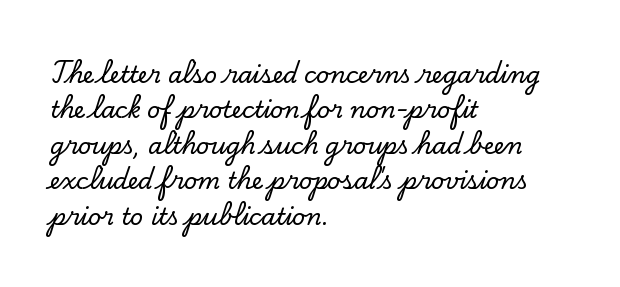
Q: Is the text italic (slanted)? A: Yes.
Q: Is the text underlined? A: No.
Q: How is the paragraph aligned? A: Left-aligned.
Q: Is the spacing between letters normal or unusually wide? A: Normal.
Q: Is the spacing between lines tight, normal or loose? A: Normal.
